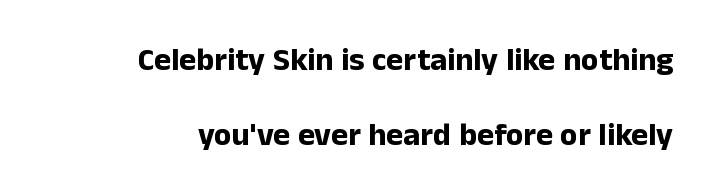
Q: Is the text bold? A: Yes.
Q: Is the text italic (slanted)? A: No, it is upright.
Q: Is the typeface a serif or a sans-serif typeface? A: Sans-serif.
Q: Is the text underlined? A: No.
Q: How is the paragraph aligned? A: Right-aligned.
Q: Is the spacing between letters normal or unusually wide? A: Normal.
Q: Is the spacing between lines tight, normal or loose? A: Loose.
Q: Width (condensed, normal, or wide)? A: Normal.
Q: Stroke contrast? A: Low.
Q: x-height? A: Medium.
Q: Monospaced? A: No.
